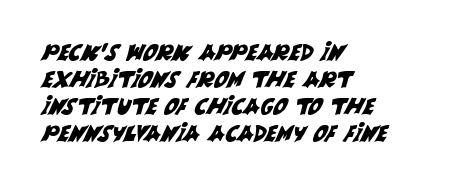
Quick note: underline off. There is no visible air inserted between adjacent glyphs. Where is the straight margin? On the left.
